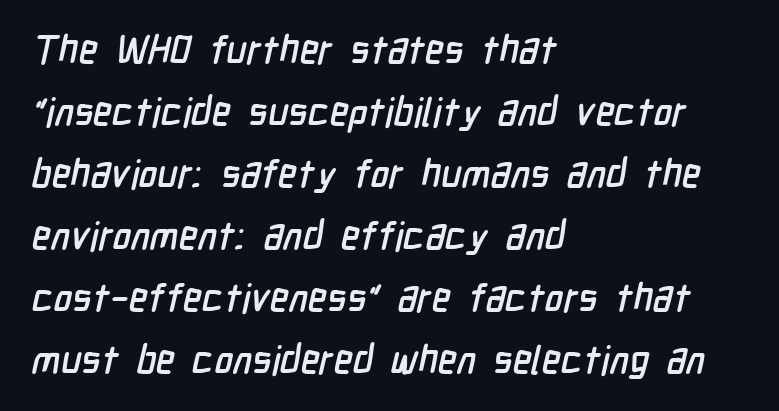
The image shows 39 px condensed sans-serif type; set left-aligned, normal line spacing (1.59x), normal letter spacing, not underlined; low stroke contrast and a medium x-height.
